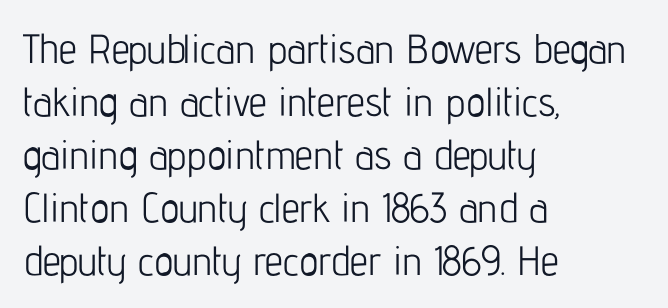
{"serif": "no", "italic": "no", "bold": "no", "weight": "light", "width": "condensed", "stroke_contrast": "low", "x_height": "medium", "monospaced": "no", "underline": "no", "align": "left", "line_spacing": "normal", "line_spacing_ratio": 1.29, "letter_spacing": "normal", "letter_spacing_em": 0.0, "glyph_px": 41}
